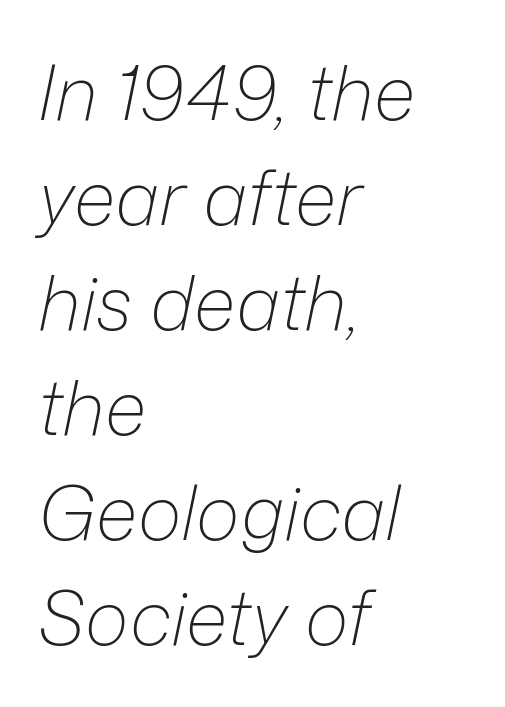
Is this a fixed-width face? No — the glyphs have proportional, varying widths. Compared with a typical body face, this is equally light or lighter still. Emphasis-style slanted type is in use. Line spacing here is normal. Unmarked baselines from the first word to the last.
